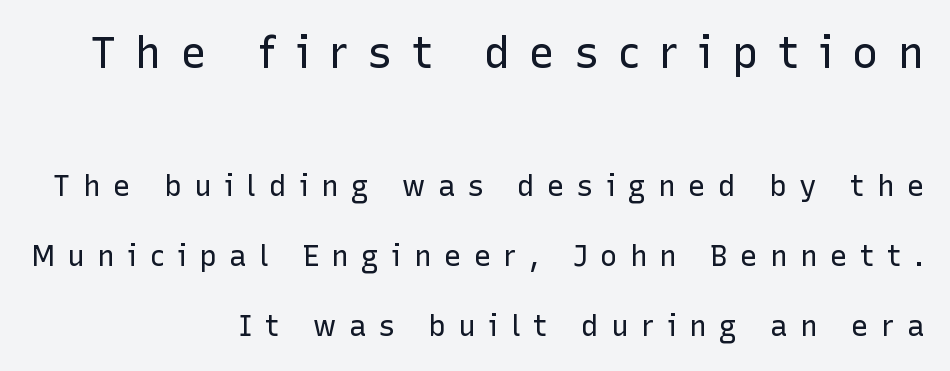
{"serif": "no", "italic": "no", "bold": "no", "weight": "regular", "width": "normal", "stroke_contrast": "low", "x_height": "medium", "monospaced": "no", "underline": "no", "align": "right", "line_spacing": "loose", "line_spacing_ratio": 2.42, "letter_spacing": "wide", "letter_spacing_em": 0.43, "larger_block": "first", "size_ratio": 1.52, "glyph_px": 44}
